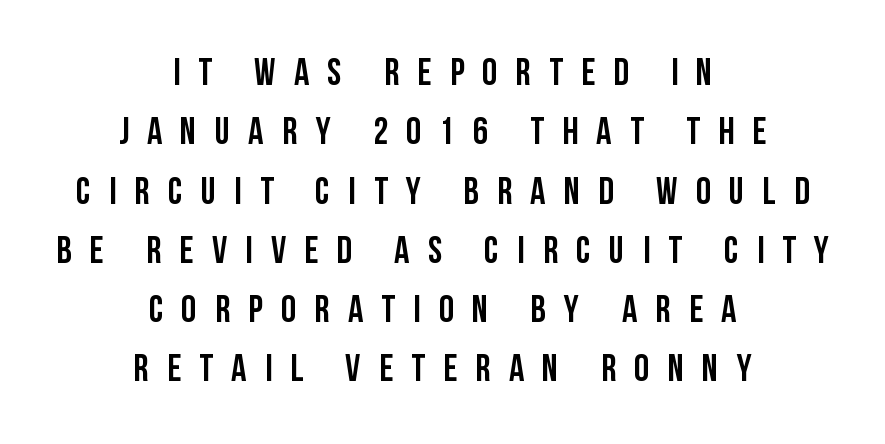
Q: Is the text italic (slanted)? A: No, it is upright.
Q: Is the typeface a serif or a sans-serif typeface? A: Sans-serif.
Q: Is the text underlined? A: No.
Q: How is the paragraph aligned? A: Centered.
Q: Is the spacing between letters normal or unusually wide? A: Unusually wide.
Q: Is the spacing between lines tight, normal or loose? A: Normal.
Q: Width (condensed, normal, or wide)? A: Condensed.
Q: Stroke contrast? A: Low.
Q: x-height? A: Large.
Q: Monospaced? A: No.
